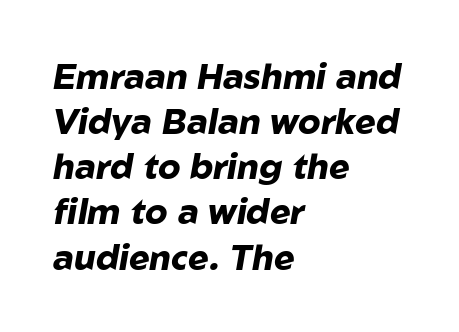
{"italic": "yes", "lean": "right", "slant_degrees": 10, "bold": "yes", "weight": "heavy", "width": "normal", "stroke_contrast": "low", "x_height": "medium", "monospaced": "no", "underline": "no", "align": "left", "line_spacing": "normal", "line_spacing_ratio": 1.29, "letter_spacing": "normal", "letter_spacing_em": 0.0, "glyph_px": 35}
